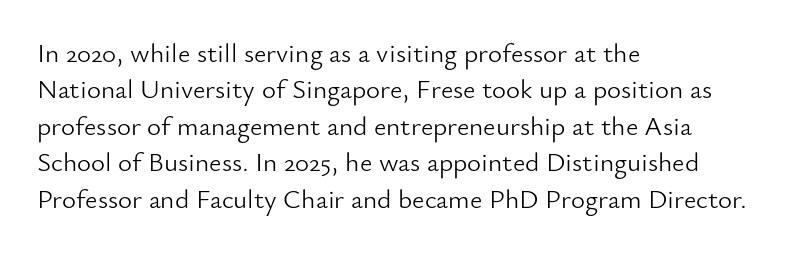
Upright lettering throughout. Reading down the column, the eye jumps a familiar distance to each next line. The typesetting does not lean heavy: it is not bold. Horizontal alignment here is leftward, the default for most running prose. The space directly below the letters is spotless. Glyph-to-glyph distance matches everyday printed text.
